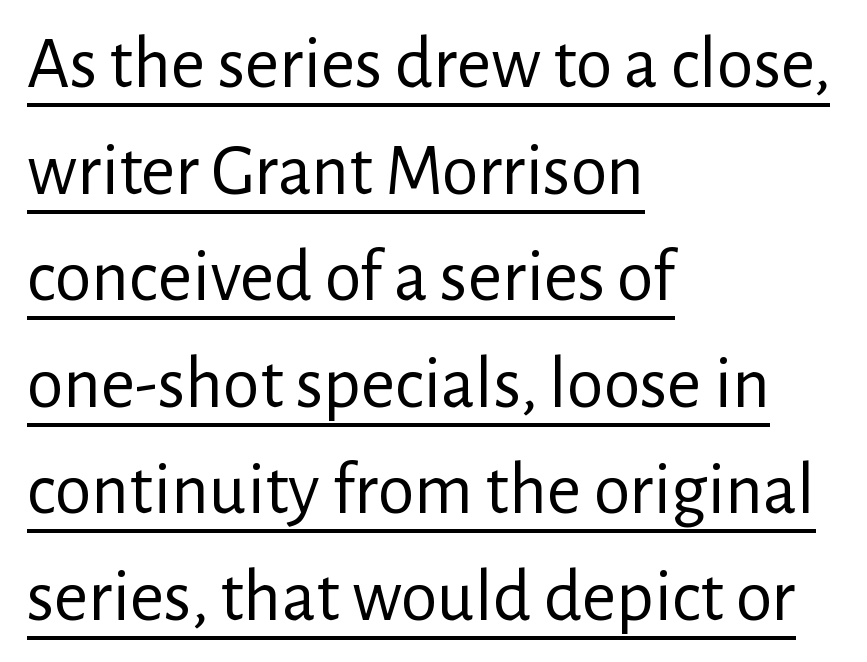
{"serif": "no", "italic": "no", "bold": "no", "weight": "regular", "width": "normal", "stroke_contrast": "low", "x_height": "medium", "monospaced": "no", "underline": "yes", "align": "left", "line_spacing": "normal", "line_spacing_ratio": 1.44, "letter_spacing": "normal", "letter_spacing_em": 0.0, "glyph_px": 74}
